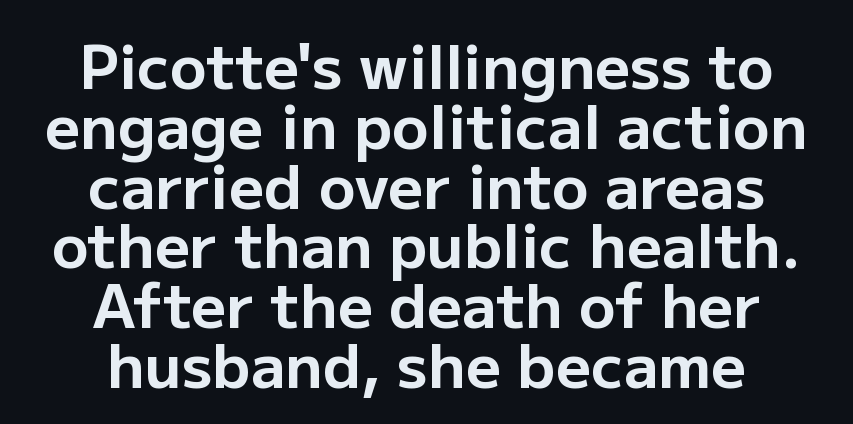
The image shows 61 px bold sans-serif type, upright; set centered, tight line spacing (0.98x), normal letter spacing, not underlined; low stroke contrast and a medium x-height.
